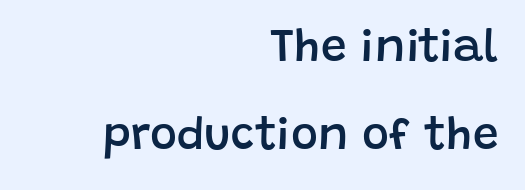
The zone under the glyphs is completely vacant. The designer went with a sans here, leaving each stem footless. The ragged edge is on the left, which tells us the setting is flush right. The letters sit at their default tracking, neither squeezed nor spread. One glance says open: line gaps are wider than usual.
